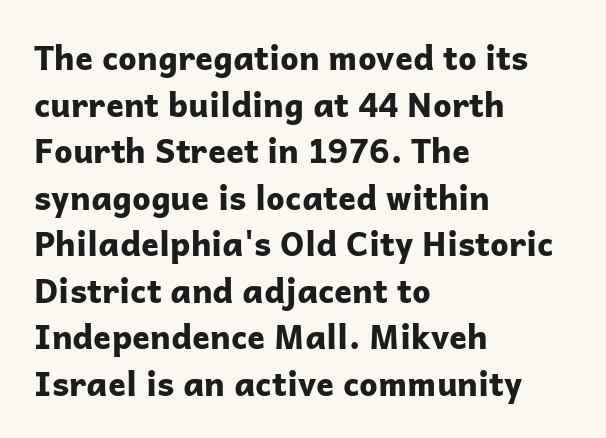
Q: Is the text bold? A: Yes.
Q: Is the text italic (slanted)? A: No, it is upright.
Q: Is the typeface a serif or a sans-serif typeface? A: Sans-serif.
Q: Is the text underlined? A: No.
Q: How is the paragraph aligned? A: Left-aligned.
Q: Is the spacing between letters normal or unusually wide? A: Normal.
Q: Is the spacing between lines tight, normal or loose? A: Normal.
Q: Width (condensed, normal, or wide)? A: Normal.
Q: Stroke contrast? A: Low.
Q: x-height? A: Medium.
Q: Monospaced? A: No.
